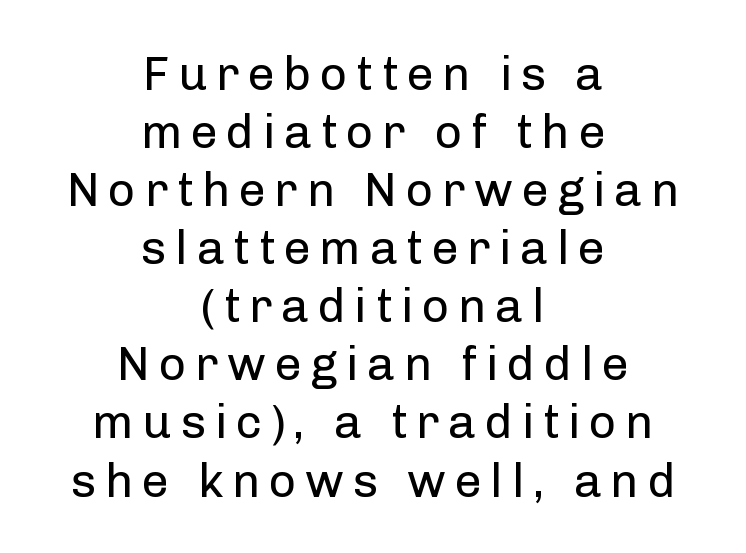
Q: Is the text bold? A: No.
Q: Is the text italic (slanted)? A: No, it is upright.
Q: Is the typeface a serif or a sans-serif typeface? A: Sans-serif.
Q: Is the text underlined? A: No.
Q: How is the paragraph aligned? A: Centered.
Q: Width (condensed, normal, or wide)? A: Normal.
Q: Stroke contrast? A: Low.
Q: x-height? A: Medium.
Q: Monospaced? A: No.
